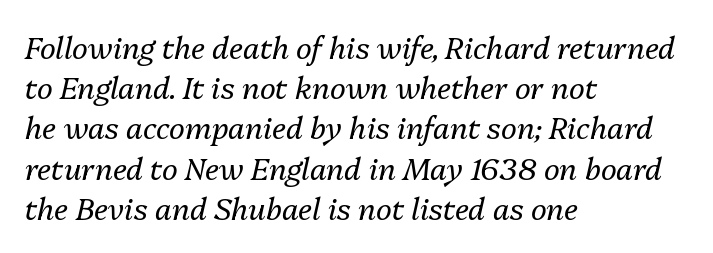
Q: Is the text bold? A: No.
Q: Is the text italic (slanted)? A: Yes, it leans right by about 13 degrees.
Q: Is the text underlined? A: No.
Q: How is the paragraph aligned? A: Left-aligned.
Q: Is the spacing between letters normal or unusually wide? A: Normal.
Q: Is the spacing between lines tight, normal or loose? A: Normal.
Q: Width (condensed, normal, or wide)? A: Normal.
Q: Stroke contrast? A: Medium.
Q: x-height? A: Medium.
Q: Monospaced? A: No.
